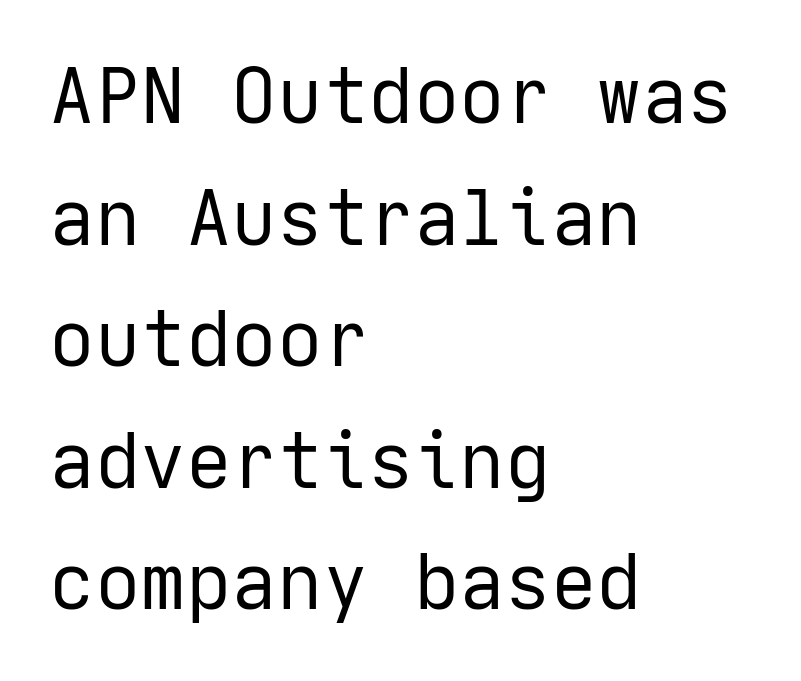
A student would call this left alignment; a typographer would say flush left, rag right. The type family on display is of the sans-serif kind. Unmarked baselines from the first word to the last. The letters stand upright; this is a roman face. This sample keeps an unexceptional amount of space between lines. Caption: standard tracking, unaltered.
